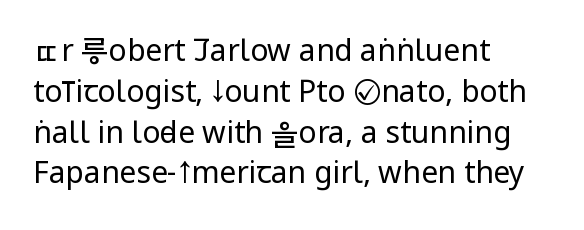
Q: Is the text bold? A: No.
Q: Is the text italic (slanted)? A: No, it is upright.
Q: Is the typeface a serif or a sans-serif typeface? A: Sans-serif.
Q: Is the text underlined? A: No.
Q: How is the paragraph aligned? A: Left-aligned.
Q: Is the spacing between letters normal or unusually wide? A: Normal.
Q: Is the spacing between lines tight, normal or loose? A: Normal.
Q: Width (condensed, normal, or wide)? A: Condensed.
Q: Stroke contrast? A: Low.
Q: x-height? A: Large.
Q: Monospaced? A: No.
